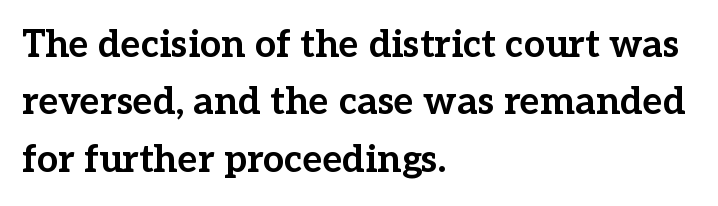
The image shows 38 px bold serif type, upright; set left-aligned, normal line spacing (1.51x), normal letter spacing, not underlined; low stroke contrast and a medium x-height.
